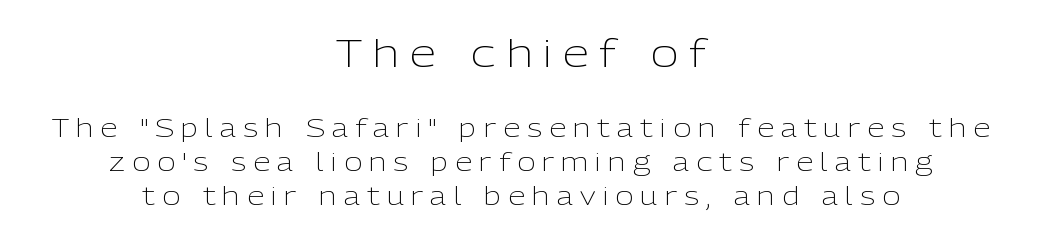
{"serif": "no", "italic": "no", "bold": "no", "weight": "light", "width": "normal", "stroke_contrast": "low", "x_height": "medium", "monospaced": "no", "underline": "no", "align": "center", "line_spacing": "normal", "line_spacing_ratio": 1.36, "letter_spacing": "wide", "letter_spacing_em": 0.28, "larger_block": "first", "size_ratio": 1.52, "glyph_px": 38}
